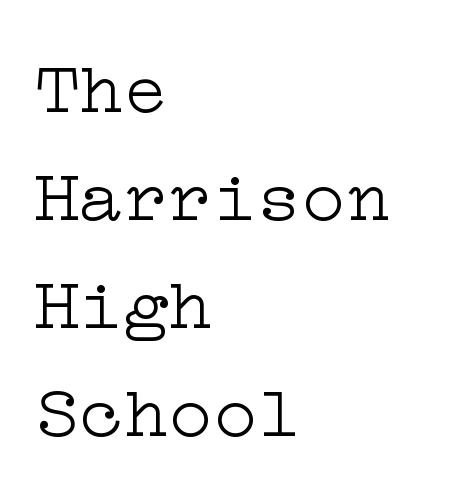
Q: Is the text bold? A: No.
Q: Is the text italic (slanted)? A: No, it is upright.
Q: Is the typeface a serif or a sans-serif typeface? A: Serif.
Q: Is the text underlined? A: No.
Q: How is the paragraph aligned? A: Left-aligned.
Q: Is the spacing between letters normal or unusually wide? A: Normal.
Q: Is the spacing between lines tight, normal or loose? A: Normal.
Q: Width (condensed, normal, or wide)? A: Wide.
Q: Stroke contrast? A: Low.
Q: x-height? A: Medium.
